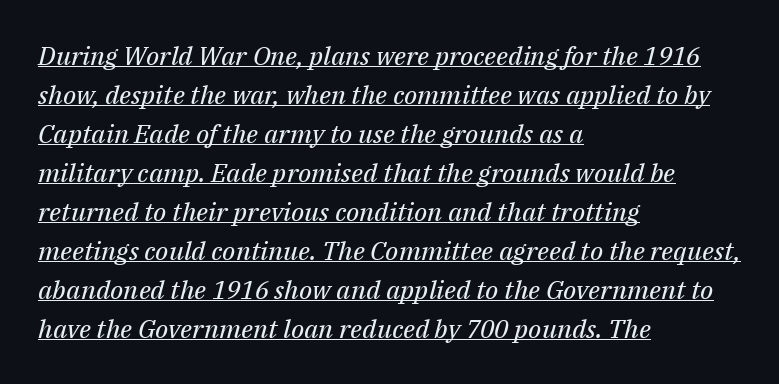
{"italic": "yes", "lean": "right", "slant_degrees": 14, "bold": "no", "underline": "yes", "align": "left", "line_spacing": "normal", "line_spacing_ratio": 1.5, "letter_spacing": "normal", "letter_spacing_em": 0.0, "glyph_px": 26}
